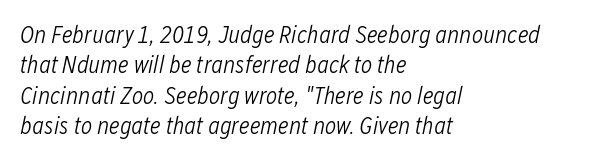
The image shows 24 px text type, italic (leaning right); set left-aligned, normal line spacing (1.27x), normal letter spacing, not underlined.
